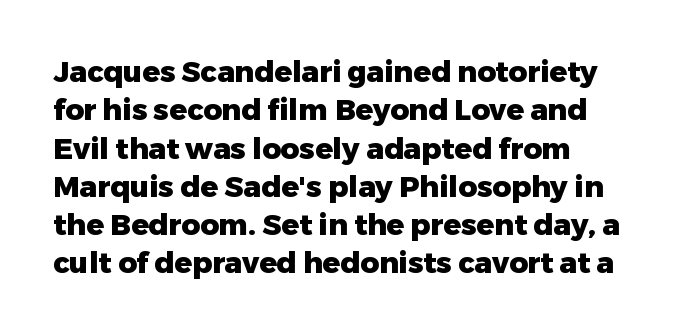
The image shows 29 px heavy sans-serif type, upright; set left-aligned, normal line spacing (1.32x), normal letter spacing, not underlined; low stroke contrast and a medium x-height.
